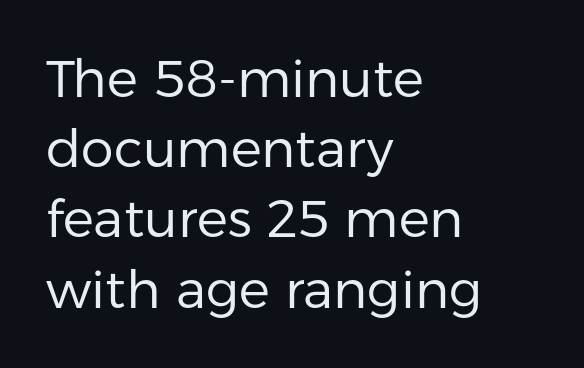
{"serif": "no", "italic": "no", "bold": "no", "weight": "regular", "width": "normal", "stroke_contrast": "low", "x_height": "medium", "monospaced": "no", "underline": "no", "align": "left", "line_spacing": "normal", "line_spacing_ratio": 1.35, "letter_spacing": "normal", "letter_spacing_em": 0.0, "glyph_px": 52}
